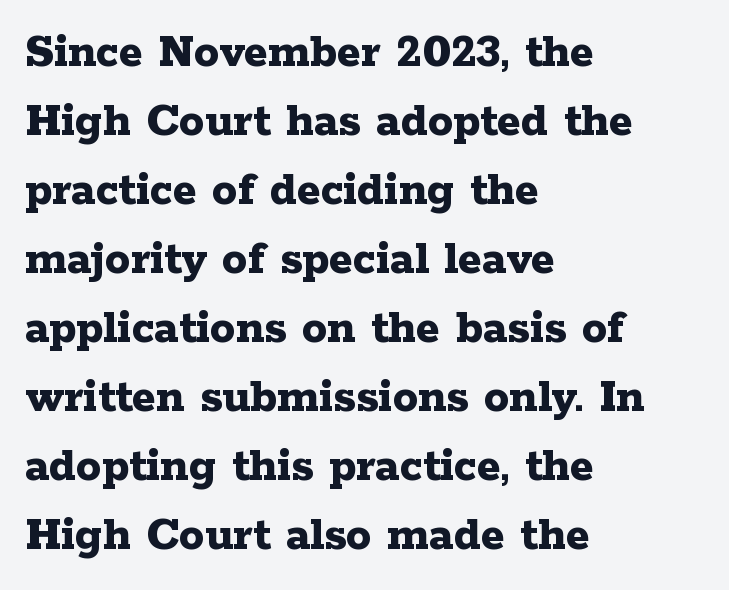
{"serif": "yes", "italic": "no", "bold": "yes", "weight": "bold", "width": "wide", "stroke_contrast": "low", "x_height": "medium", "monospaced": "no", "underline": "no", "align": "left", "line_spacing": "normal", "line_spacing_ratio": 1.38, "letter_spacing": "normal", "letter_spacing_em": 0.0, "glyph_px": 50}
